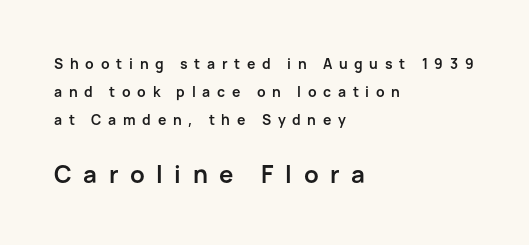
The tracking reads as deliberately expanded to a designer's eye. The lower block of text is set noticeably larger than the block above it. Leading is clearly above the norm, producing a sparse column. One-word summary of the alignment: left. The space directly below the letters is spotless.
